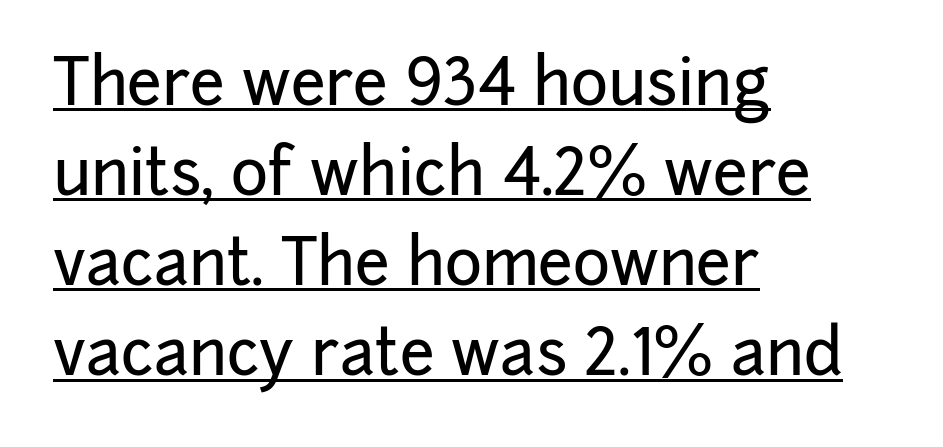
Q: Is the text italic (slanted)? A: No, it is upright.
Q: Is the typeface a serif or a sans-serif typeface? A: Sans-serif.
Q: Is the text underlined? A: Yes.
Q: How is the paragraph aligned? A: Left-aligned.
Q: Is the spacing between letters normal or unusually wide? A: Normal.
Q: Is the spacing between lines tight, normal or loose? A: Normal.
Q: Width (condensed, normal, or wide)? A: Normal.
Q: Stroke contrast? A: Low.
Q: x-height? A: Medium.
Q: Monospaced? A: No.
